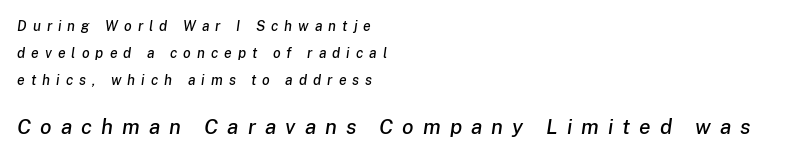
Q: Is the text italic (slanted)? A: Yes, it leans right by about 8 degrees.
Q: Is the text underlined? A: No.
Q: How is the paragraph aligned? A: Left-aligned.
Q: Is the spacing between letters normal or unusually wide? A: Unusually wide.
Q: Is the spacing between lines tight, normal or loose? A: Loose.
Q: Which block of text is set in a larger size, the first (top) or the second (bottom)? A: The second (bottom) one.
